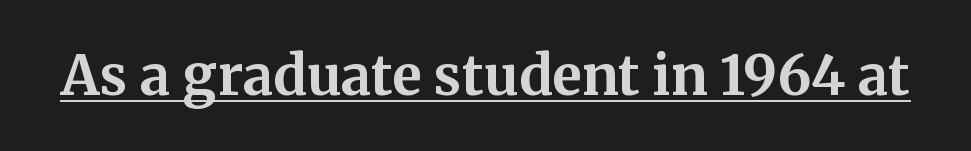
The specimen reads as upright at a glance. How heavy is the stroke? Heavy — this is a bold. The typeface chosen for these lines features serifs. Each letter keeps its own natural width here, so spacing adapts to shape. Characters follow at the spacing the type designer built in. Does a line run under the words? Yes, clearly.
